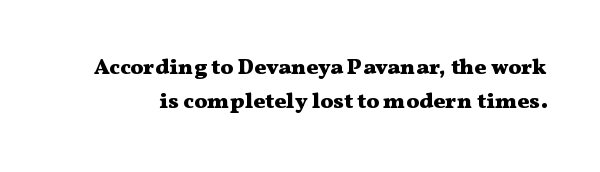
The image shows 22 px bold type, upright; set normal line spacing (1.56x), normal letter spacing, not underlined.
